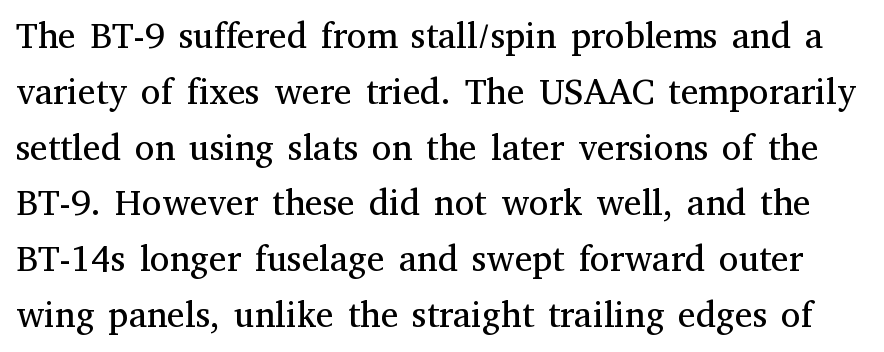
{"serif": "yes", "italic": "no", "bold": "no", "weight": "regular", "width": "normal", "stroke_contrast": "medium", "x_height": "medium", "monospaced": "no", "underline": "no", "line_spacing": "normal", "line_spacing_ratio": 1.55, "letter_spacing": "normal", "letter_spacing_em": 0.0, "glyph_px": 36}
